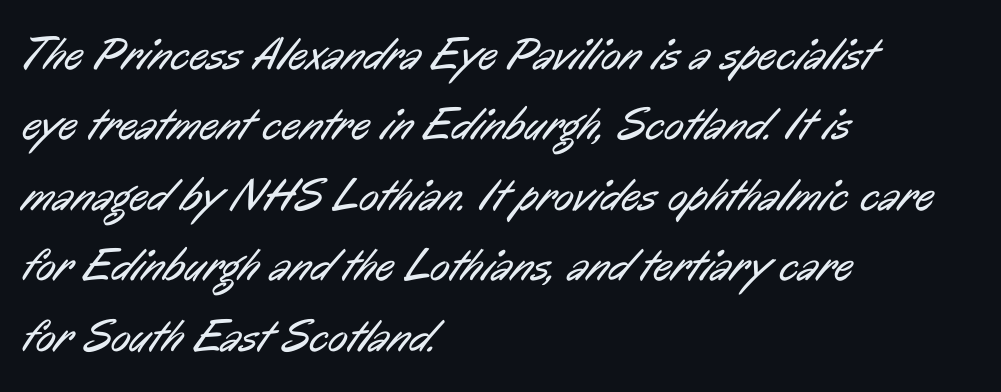
The image shows 46 px regular-weight, condensed sans-serif type; set left-aligned, normal line spacing (1.53x), normal letter spacing, not underlined; low stroke contrast and a medium x-height.
